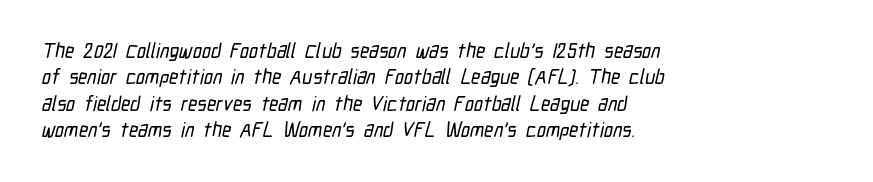
The image shows 20 px text type; set left-aligned, normal line spacing (1.32x), normal letter spacing, not underlined.
